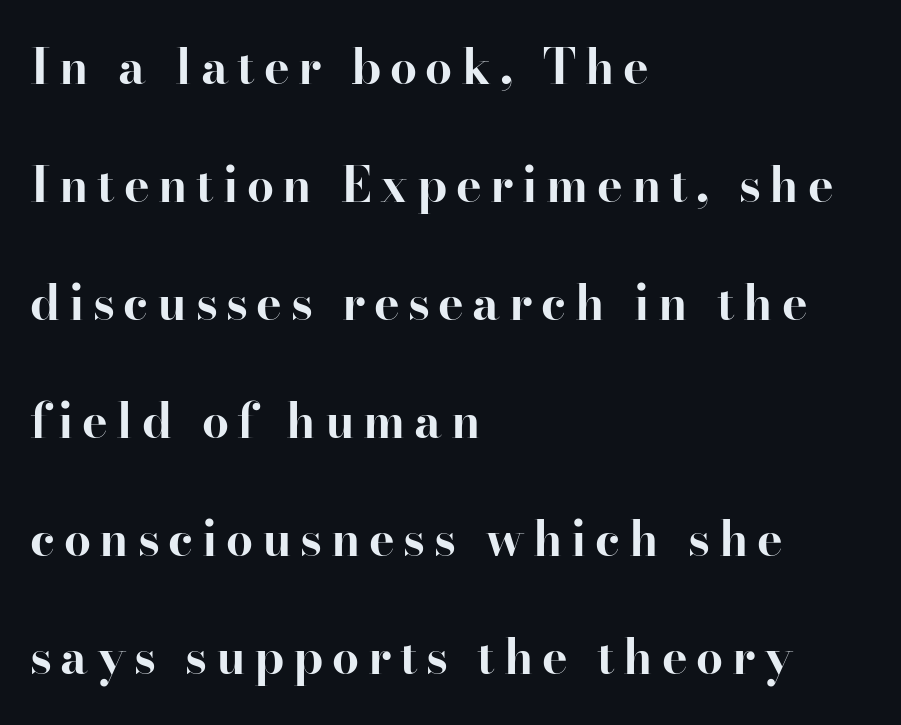
The image shows 48 px bold serif type, upright; set left-aligned, loose line spacing (2.46x), not underlined; high stroke contrast and a small x-height.
